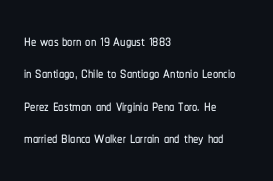
Q: Is the text italic (slanted)? A: No, it is upright.
Q: Is the text underlined? A: No.
Q: How is the paragraph aligned? A: Left-aligned.
Q: Is the spacing between letters normal or unusually wide? A: Normal.
Q: Is the spacing between lines tight, normal or loose? A: Normal.
